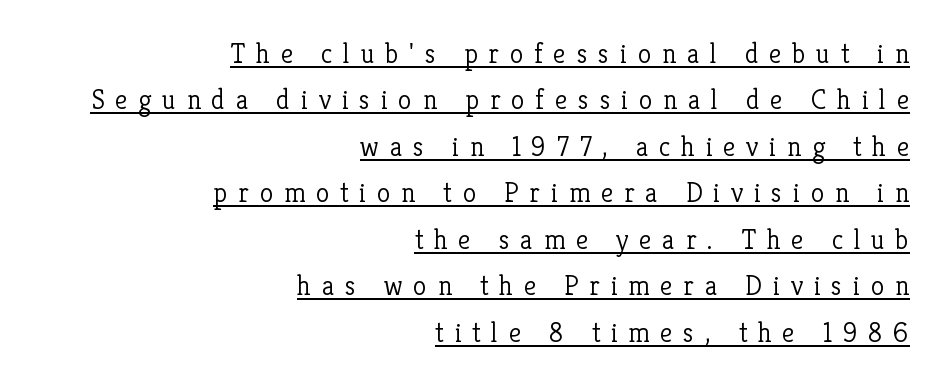
Each line of the rendering has a horizontal stroke beneath the glyphs. Examine the stroke ends and you'll spot serifs. Each new line begins a customary step beneath the previous one. Think of a printed novel: that variable character pitch is what you see here.
